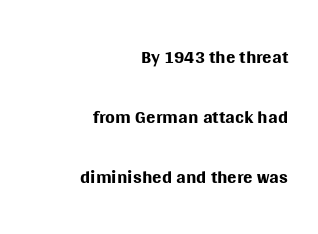
The image shows 28 px regular-weight sans-serif type, upright; set right-aligned, loose line spacing (2.15x), normal letter spacing, not underlined; medium stroke contrast and a large x-height.
